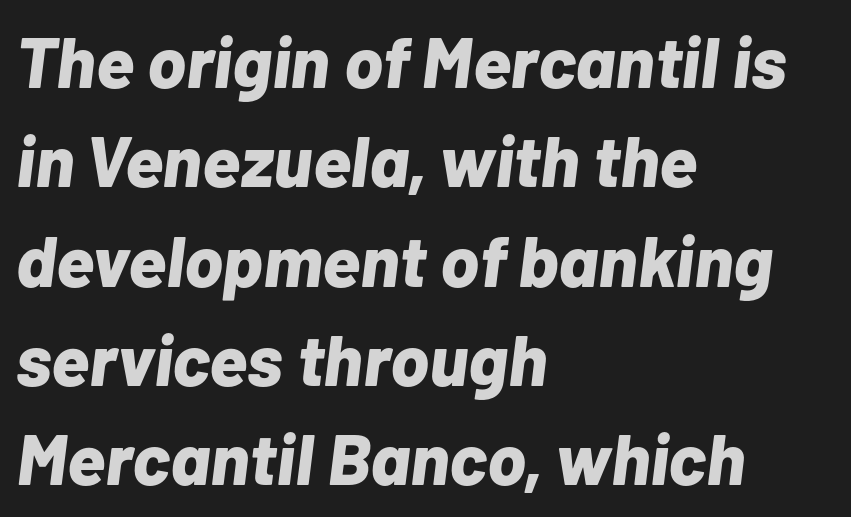
Thick stems and heavy bowls — unmistakably bold. Spacing verdict: proportional, widths tailored to each character. Is the block centered? No — it sits flush against the left margin. A typesetter would mark this as italic. Rule under the text: the space is simply empty.
